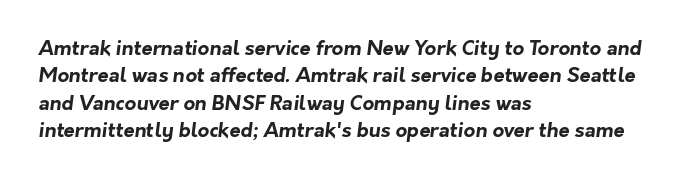
{"bold": "yes", "underline": "no", "align": "left", "line_spacing": "normal", "line_spacing_ratio": 1.37, "letter_spacing": "normal", "letter_spacing_em": 0.0, "glyph_px": 20}
